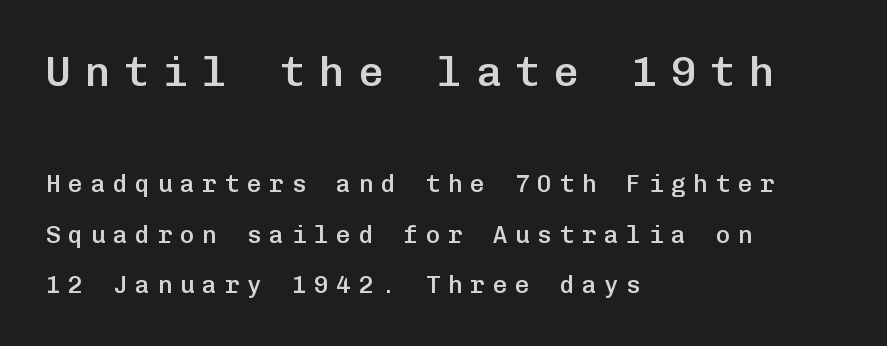
The strokes are fattened partway — semibold, not bold. Spacing between characters has been opened up far beyond the box default. Beneath every word, the page is bare. Style check: upright. Notice how the passage keeps a crisp vertical edge on the left only.
